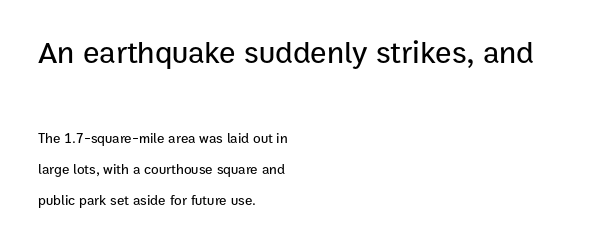
Q: Is the text italic (slanted)? A: No, it is upright.
Q: Is the typeface a serif or a sans-serif typeface? A: Sans-serif.
Q: Is the text underlined? A: No.
Q: How is the paragraph aligned? A: Left-aligned.
Q: Is the spacing between letters normal or unusually wide? A: Normal.
Q: Is the spacing between lines tight, normal or loose? A: Loose.
Q: Which block of text is set in a larger size, the first (top) or the second (bottom)? A: The first (top) one.
Q: Width (condensed, normal, or wide)? A: Normal.
Q: Stroke contrast? A: Low.
Q: x-height? A: Medium.
Q: Monospaced? A: No.
